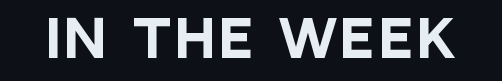
Q: Is the text bold? A: Yes.
Q: Is the text italic (slanted)? A: No, it is upright.
Q: Is the typeface a serif or a sans-serif typeface? A: Sans-serif.
Q: Is the text underlined? A: No.
Q: Width (condensed, normal, or wide)? A: Condensed.
Q: Stroke contrast? A: Low.
Q: x-height? A: Large.
Q: Monospaced? A: No.
